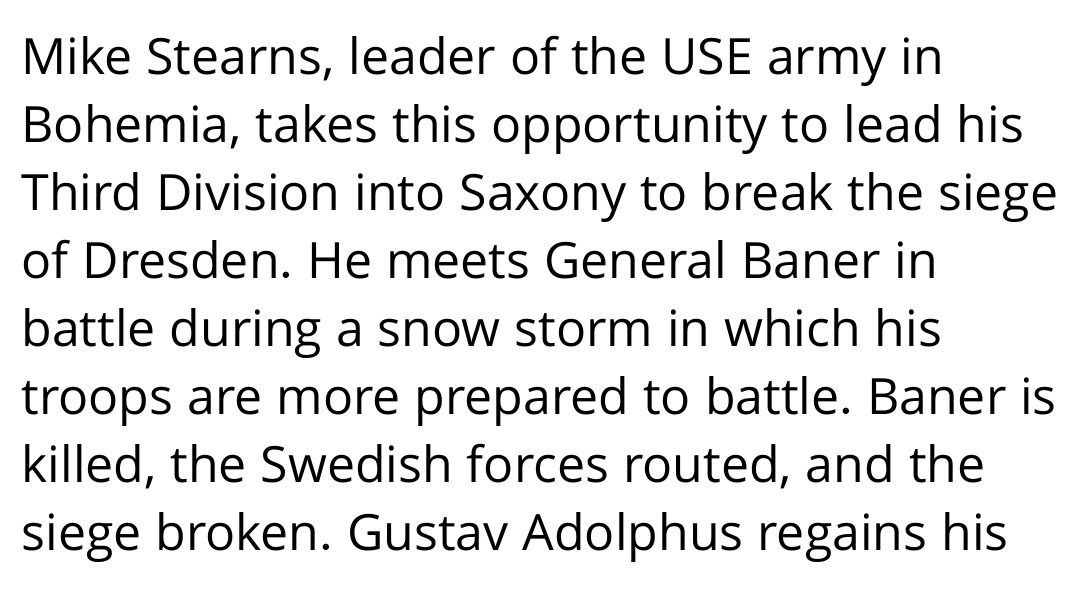
{"serif": "no", "italic": "no", "bold": "no", "weight": "regular", "width": "normal", "stroke_contrast": "low", "x_height": "medium", "monospaced": "no", "underline": "no", "align": "left", "line_spacing": "normal", "line_spacing_ratio": 1.36, "letter_spacing": "normal", "letter_spacing_em": 0.0, "glyph_px": 50}
